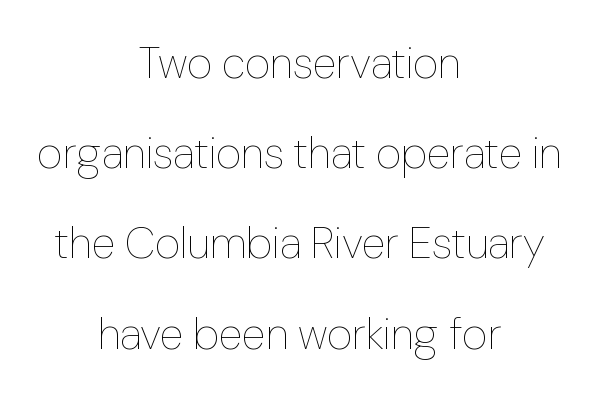
No italicization has been applied; the sample stays upright. Lines of text with bare space underneath. Alignment: centered. Honestly, the letter spacing is just normal — you wouldn't notice it. Note the varied advance widths — an 'i' is clearly narrower than an 'm'. Is the type heavy? It reads as light-to-regular instead.
